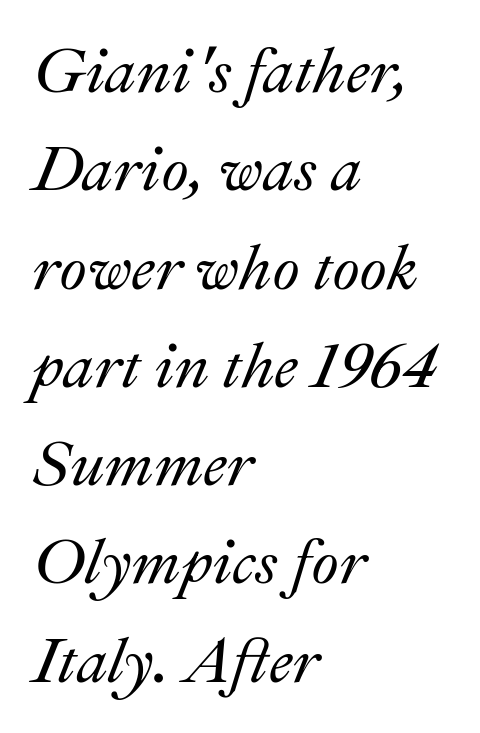
The image shows 63 px text type, italic (leaning right); set left-aligned, normal line spacing (1.56x), normal letter spacing, not underlined; medium stroke contrast and a small x-height.
